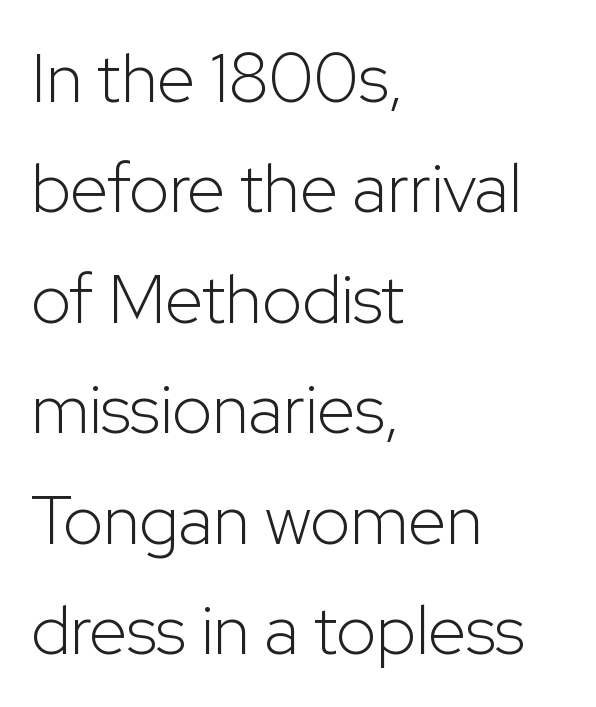
Each line starts at the same left margin while the right side varies. Proportional: the letters do not fall into vertical columns. A typesetter would label this face a sans. The lettering holds an erect, upright posture throughout. The rendering keeps characters at their native spacing. Is the type heavy? It reads as light-to-regular instead.
